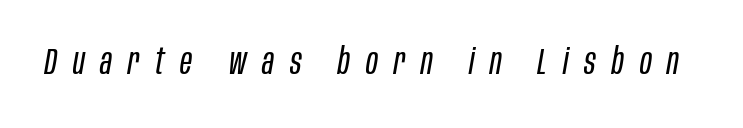
The image shows 36 px regular-weight, condensed type, italic (leaning right); set unusually wide letter spacing (+0.44 em), not underlined; low stroke contrast and a large x-height.
